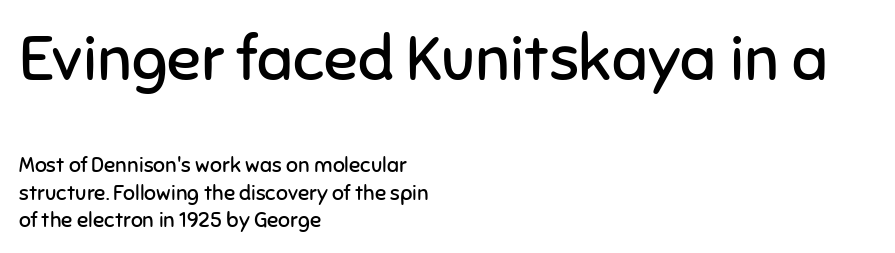
The gap between lines stays unmarked. Unbolded letterforms with no extra heft. Serifs: no, the terminals of the letterforms are clean. This rendering leaves character spacing at its baseline value.
